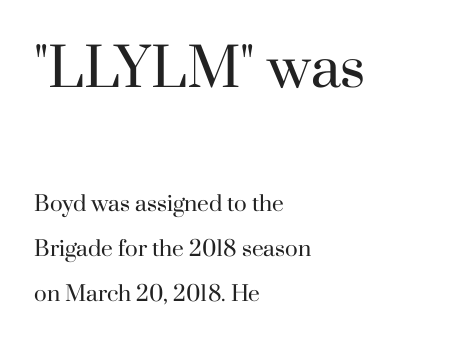
Is this a fixed-width face? No — the glyphs have proportional, varying widths. Little horizontal feet cap the strokes, marking this as serif type. A student would call this left alignment; a typographer would say flush left, rag right. The composition opens big and finishes small.
